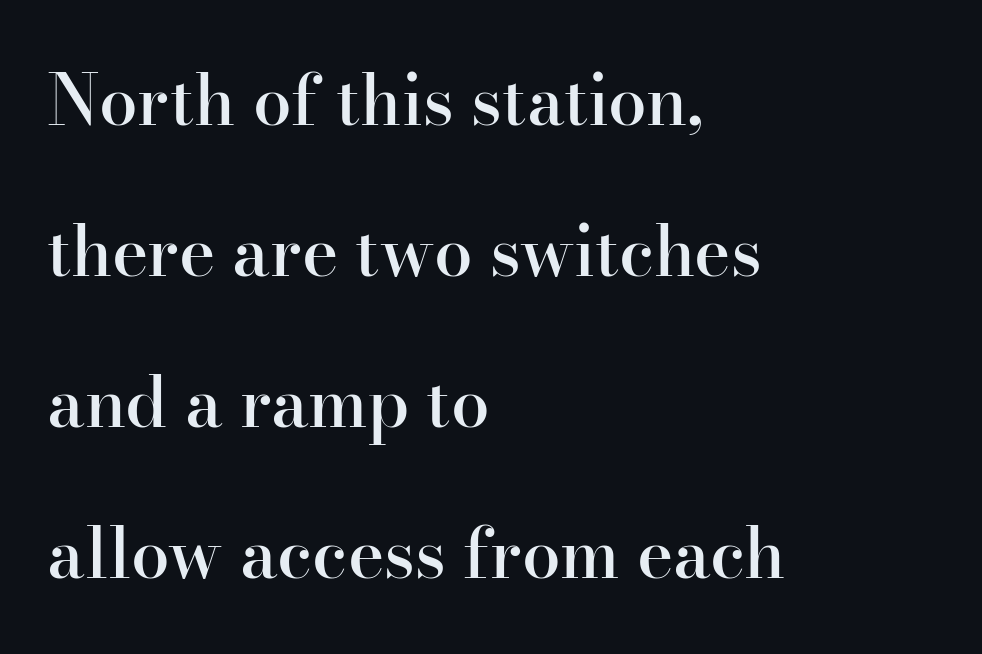
In terms of letterform style, serifs are clearly present. The tracking reads as untouched default to a designer's eye. The string is rendered with underlining switched off. The face used here is proportionally spaced, like ordinary book or web type.
